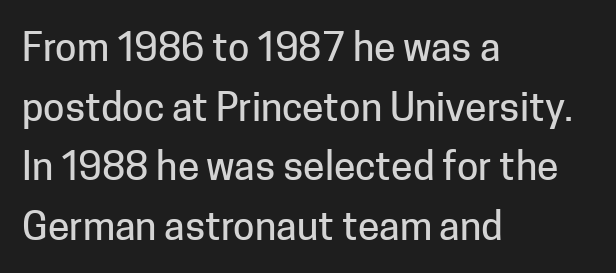
Q: Is the text italic (slanted)? A: No, it is upright.
Q: Is the typeface a serif or a sans-serif typeface? A: Sans-serif.
Q: Is the text underlined? A: No.
Q: How is the paragraph aligned? A: Left-aligned.
Q: Is the spacing between letters normal or unusually wide? A: Normal.
Q: Is the spacing between lines tight, normal or loose? A: Normal.
Q: Width (condensed, normal, or wide)? A: Normal.
Q: Stroke contrast? A: Low.
Q: x-height? A: Medium.
Q: Monospaced? A: No.
